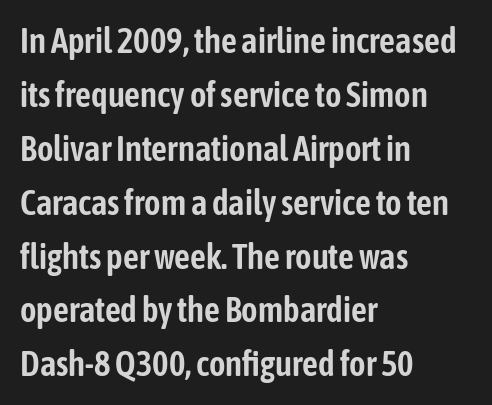
{"serif": "no", "italic": "no", "width": "condensed", "stroke_contrast": "low", "x_height": "medium", "monospaced": "no", "underline": "no", "align": "left", "line_spacing": "normal", "line_spacing_ratio": 1.54, "letter_spacing": "normal", "letter_spacing_em": 0.0, "glyph_px": 35}
